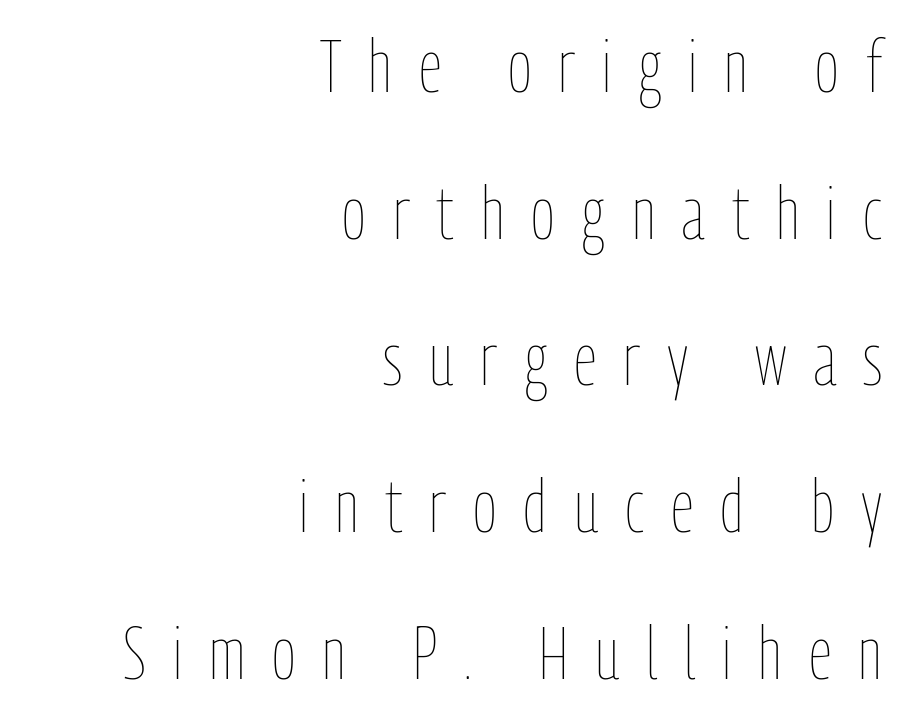
Q: Is the text bold? A: No.
Q: Is the text italic (slanted)? A: No, it is upright.
Q: Is the text underlined? A: No.
Q: How is the paragraph aligned? A: Right-aligned.
Q: Is the spacing between letters normal or unusually wide? A: Unusually wide.
Q: Is the spacing between lines tight, normal or loose? A: Loose.
Q: Width (condensed, normal, or wide)? A: Condensed.
Q: Stroke contrast? A: Low.
Q: x-height? A: Medium.
Q: Monospaced? A: No.
